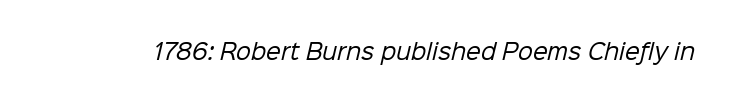
Students, note that the glyphs here touch the page at normal intervals. The typesetting does not lean heavy: it is not bold. Descender tails drop into unmarked territory.
